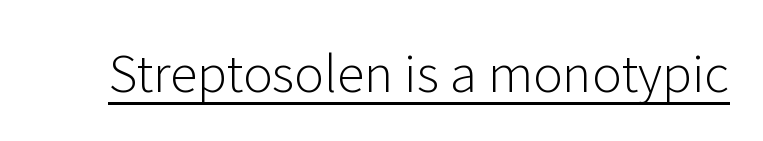
Q: Is the text bold? A: No.
Q: Is the text italic (slanted)? A: No, it is upright.
Q: Is the typeface a serif or a sans-serif typeface? A: Sans-serif.
Q: Is the text underlined? A: Yes.
Q: Is the spacing between letters normal or unusually wide? A: Normal.
Q: Width (condensed, normal, or wide)? A: Normal.
Q: Stroke contrast? A: Low.
Q: x-height? A: Medium.
Q: Monospaced? A: No.
